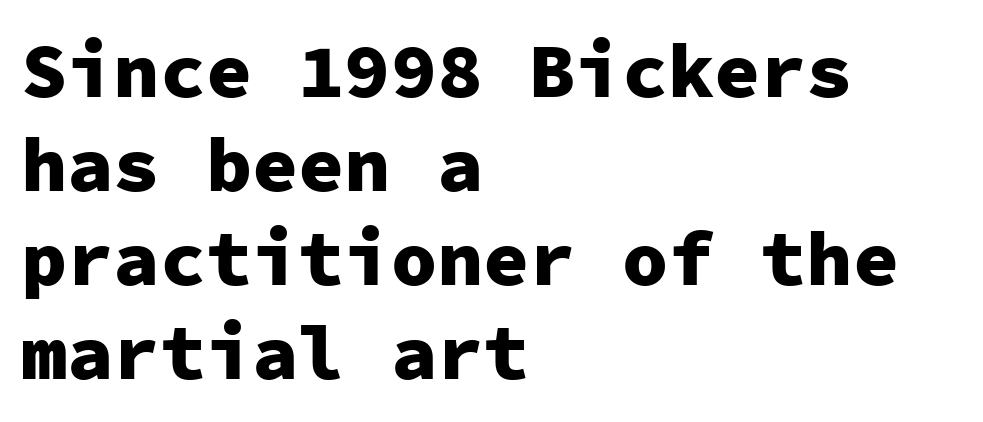
The image shows 77 px heavy sans-serif type, upright, monospaced; set left-aligned, line spacing 1.22x, normal letter spacing, not underlined; low stroke contrast and a medium x-height.
